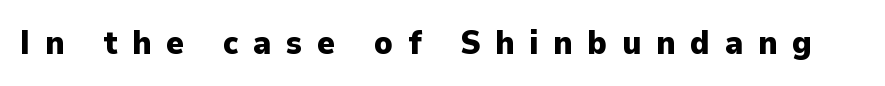
Q: Is the text bold? A: Yes.
Q: Is the text italic (slanted)? A: No, it is upright.
Q: Is the typeface a serif or a sans-serif typeface? A: Sans-serif.
Q: Is the text underlined? A: No.
Q: Is the spacing between letters normal or unusually wide? A: Unusually wide.
Q: Width (condensed, normal, or wide)? A: Normal.
Q: Stroke contrast? A: Low.
Q: x-height? A: Medium.
Q: Monospaced? A: No.
